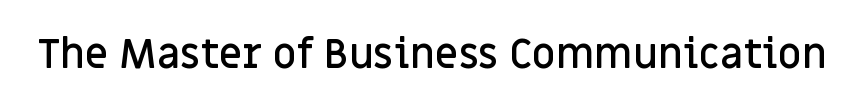
{"serif": "no", "italic": "no", "bold": "semi", "weight": "semibold", "width": "normal", "stroke_contrast": "low", "x_height": "large", "monospaced": "no", "underline": "no", "letter_spacing": "normal", "letter_spacing_em": 0.0, "glyph_px": 41}
